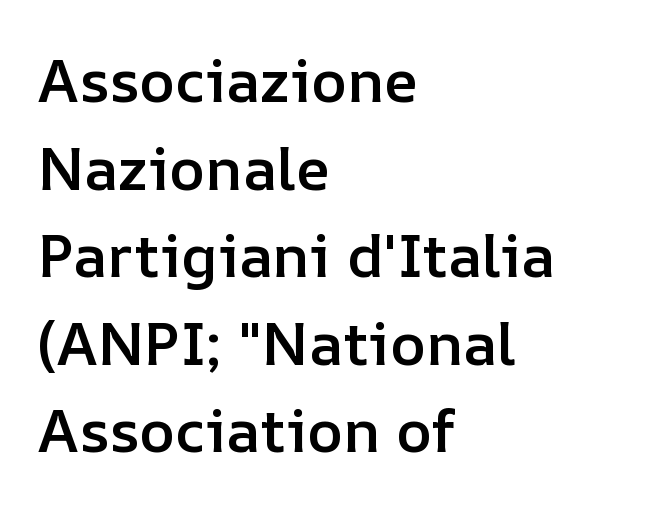
The image shows 60 px semibold type, upright; set left-aligned, normal line spacing (1.46x), normal letter spacing, not underlined; low stroke contrast and a medium x-height.
